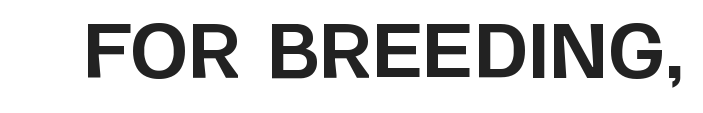
{"serif": "no", "italic": "no", "bold": "yes", "weight": "bold", "width": "normal", "stroke_contrast": "low", "x_height": "large", "monospaced": "no", "underline": "no", "letter_spacing": "normal", "letter_spacing_em": 0.0, "glyph_px": 75}
